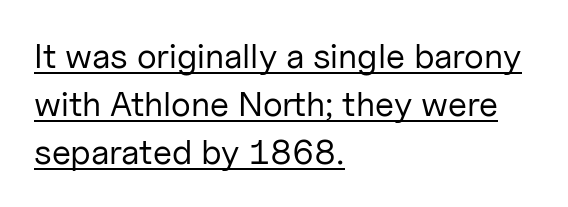
{"serif": "no", "italic": "no", "bold": "no", "weight": "regular", "width": "normal", "stroke_contrast": "low", "x_height": "medium", "monospaced": "no", "underline": "yes", "align": "left", "line_spacing": "normal", "line_spacing_ratio": 1.37, "letter_spacing": "normal", "letter_spacing_em": 0.0, "glyph_px": 35}
